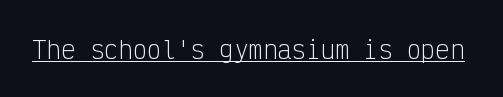
{"italic": "no", "bold": "no", "underline": "yes", "letter_spacing": "normal", "letter_spacing_em": 0.0, "glyph_px": 24}
